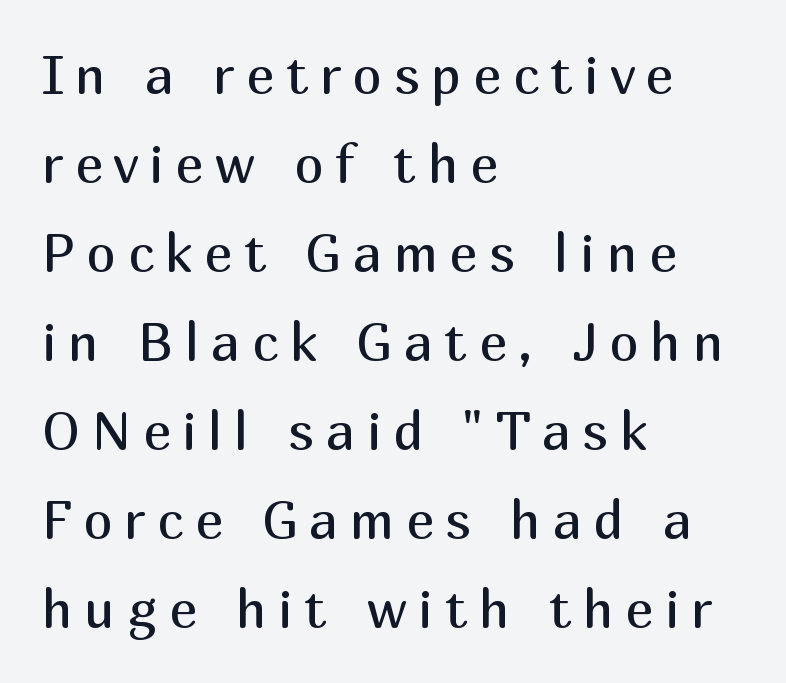
{"serif": "no", "italic": "no", "bold": "no", "weight": "regular", "width": "normal", "stroke_contrast": "medium", "x_height": "medium", "monospaced": "no", "underline": "no", "align": "left", "line_spacing": "normal", "line_spacing_ratio": 1.68, "letter_spacing": "wide", "letter_spacing_em": 0.22, "glyph_px": 53}
